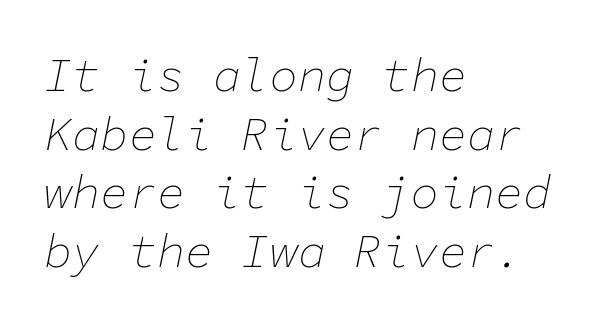
Q: Is the text bold? A: No.
Q: Is the text italic (slanted)? A: Yes, it leans right by about 11 degrees.
Q: Is the text underlined? A: No.
Q: How is the paragraph aligned? A: Left-aligned.
Q: Is the spacing between letters normal or unusually wide? A: Normal.
Q: Is the spacing between lines tight, normal or loose? A: Normal.
Q: Width (condensed, normal, or wide)? A: Normal.
Q: Stroke contrast? A: Low.
Q: x-height? A: Medium.
Q: Monospaced? A: Yes.
